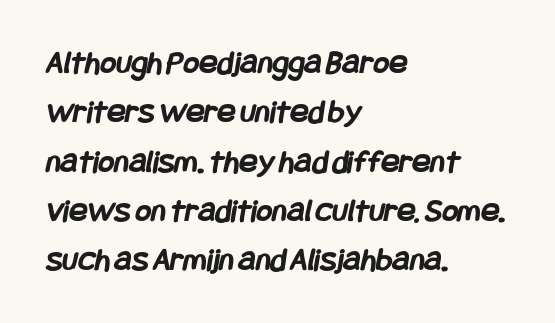
The image shows 34 px semibold, condensed sans-serif type; set left-aligned, normal line spacing (1.45x), normal letter spacing, not underlined; low stroke contrast and a large x-height.
